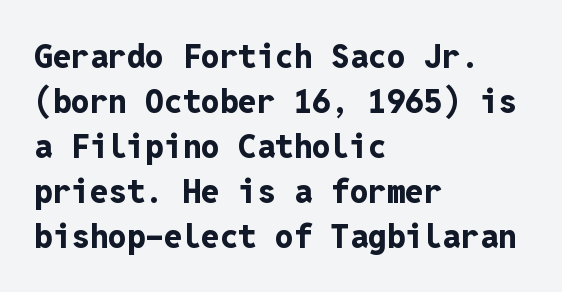
The image shows 33 px bold sans-serif type, upright, monospaced; set left-aligned, normal line spacing (1.36x), normal letter spacing, not underlined; low stroke contrast and a medium x-height.
